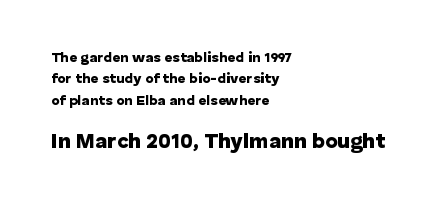
{"italic": "no", "bold": "yes", "underline": "no", "align": "left", "line_spacing": "normal", "line_spacing_ratio": 1.52, "letter_spacing": "normal", "letter_spacing_em": 0.0, "larger_block": "second", "size_ratio": 1.5, "glyph_px": 21}
